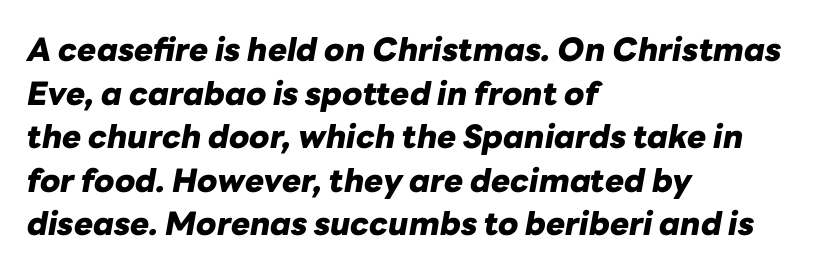
Q: Is the text bold? A: Yes.
Q: Is the text italic (slanted)? A: Yes, it leans right by about 10 degrees.
Q: Is the text underlined? A: No.
Q: How is the paragraph aligned? A: Left-aligned.
Q: Is the spacing between letters normal or unusually wide? A: Normal.
Q: Is the spacing between lines tight, normal or loose? A: Normal.
Q: Width (condensed, normal, or wide)? A: Normal.
Q: Stroke contrast? A: Low.
Q: x-height? A: Medium.
Q: Monospaced? A: No.
